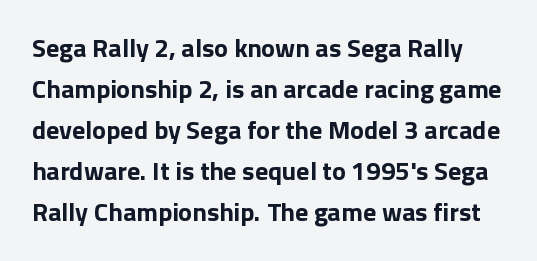
The image shows 26 px bold type, upright; set normal line spacing (1.58x), normal letter spacing, not underlined.
